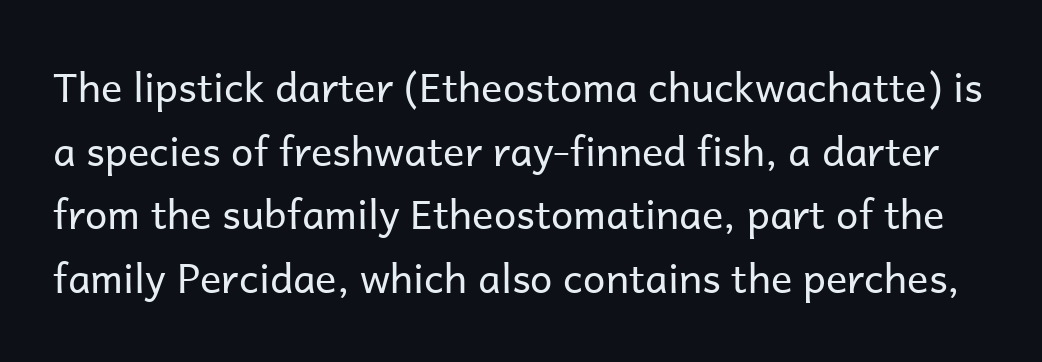
Q: Is the text bold? A: No.
Q: Is the text italic (slanted)? A: No, it is upright.
Q: Is the typeface a serif or a sans-serif typeface? A: Sans-serif.
Q: Is the text underlined? A: No.
Q: Is the spacing between letters normal or unusually wide? A: Normal.
Q: Is the spacing between lines tight, normal or loose? A: Normal.
Q: Width (condensed, normal, or wide)? A: Normal.
Q: Stroke contrast? A: Low.
Q: x-height? A: Medium.
Q: Monospaced? A: No.
